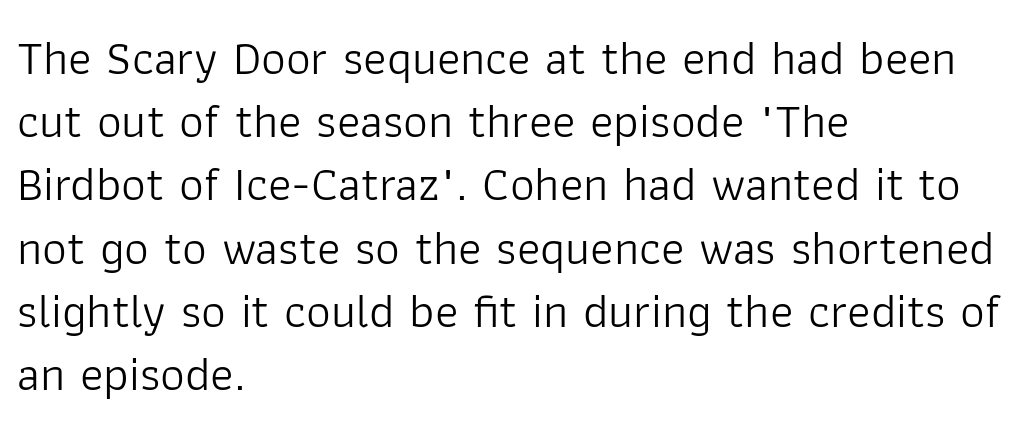
The image shows 49 px light sans-serif type, upright; set left-aligned, normal line spacing (1.29x), normal letter spacing, not underlined; low stroke contrast and a medium x-height.
